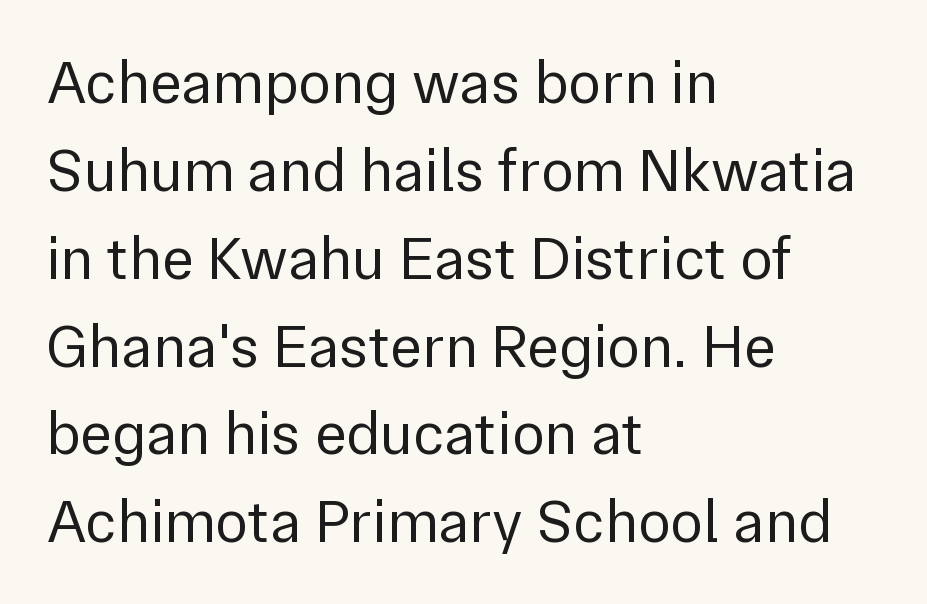
The image shows 61 px regular-weight sans-serif type, upright; set left-aligned, normal line spacing (1.44x), normal letter spacing, not underlined; low stroke contrast and a medium x-height.
